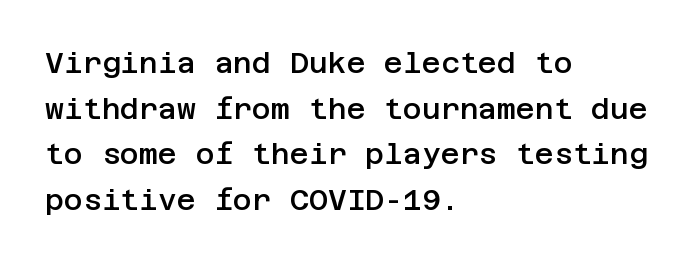
The image shows 29 px semibold sans-serif type, upright; set left-aligned, normal line spacing (1.57x), normal letter spacing, not underlined; low stroke contrast and a large x-height.
